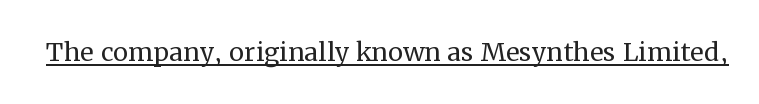
Nothing heavy about these letters — not bold at all. Spacing between characters is what you'd get straight out of the box. Somebody hit Ctrl+U on this one — the words are underlined. The rendering uses natural spacing where letterforms have individual widths.
